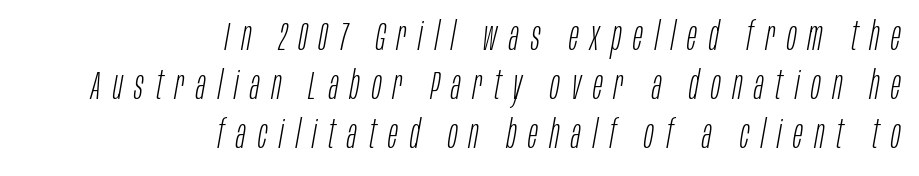
Q: Is the text bold? A: No.
Q: Is the text italic (slanted)? A: Yes, it leans right by about 10 degrees.
Q: Is the text underlined? A: No.
Q: How is the paragraph aligned? A: Right-aligned.
Q: Is the spacing between letters normal or unusually wide? A: Unusually wide.
Q: Width (condensed, normal, or wide)? A: Condensed.
Q: Stroke contrast? A: Low.
Q: x-height? A: Large.
Q: Monospaced? A: No.
